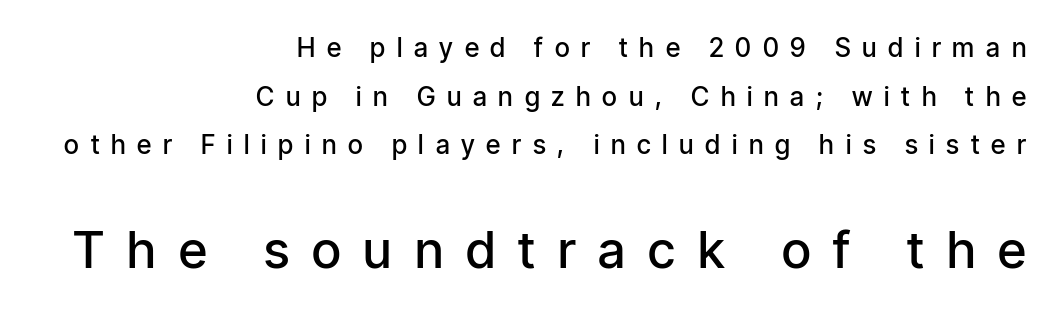
No italicization has been applied; the sample stays upright. I'd call this a sans setting — the letters go barefoot. The passage shown is not underscored anywhere. This sample has the flowing, uneven cadence of proportional lettering. Casual observation: everything's shoved over to the right.
